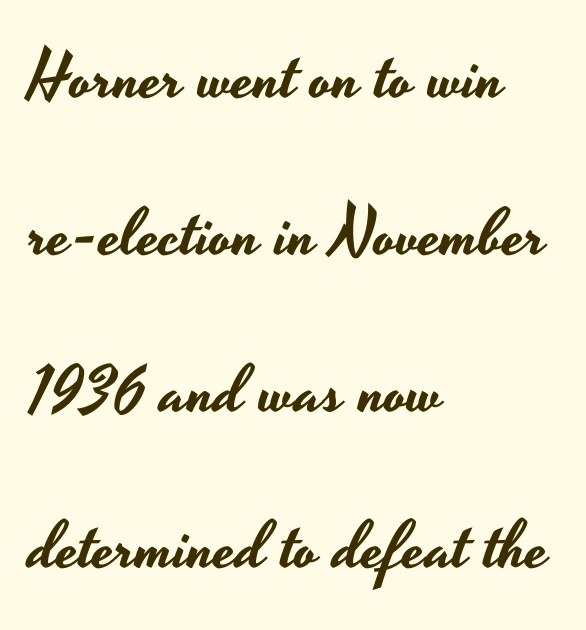
The image shows 67 px wide sans-serif type; set left-aligned, loose line spacing (2.34x), normal letter spacing, not underlined; low stroke contrast and a small x-height.
